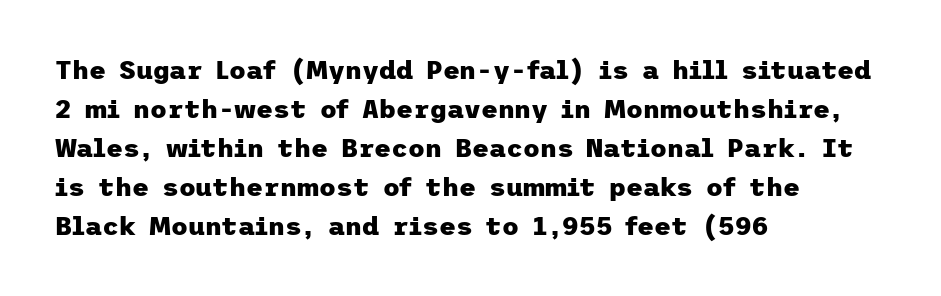
The image shows 26 px bold type, upright; set left-aligned, normal line spacing (1.5x), normal letter spacing, not underlined.
